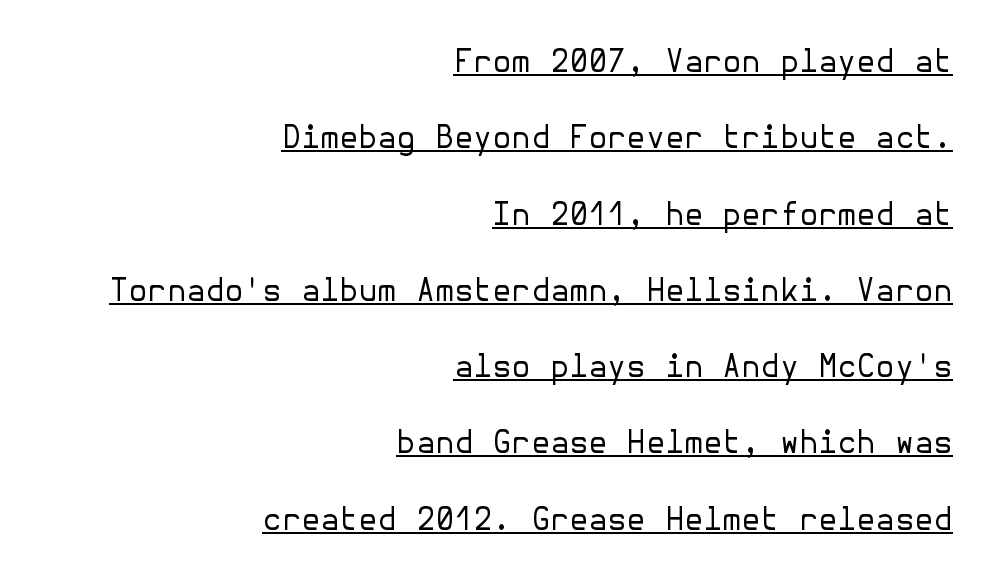
The image shows 31 px regular-weight sans-serif type, upright; set right-aligned, loose line spacing (2.46x), normal letter spacing, underlined; low stroke contrast and a medium x-height.
